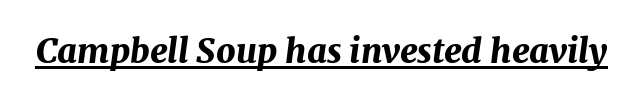
The image shows 34 px bold type, italic (leaning right); set normal letter spacing, underlined; medium stroke contrast and a medium x-height.
